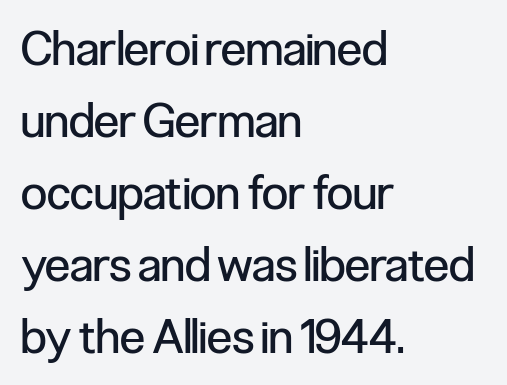
Vertical spacing — default. Is the letter spacing exaggerated? No — it looks like the ordinary default. Type style note: lacks serifs. Characters remain perfectly vertical along every line.
